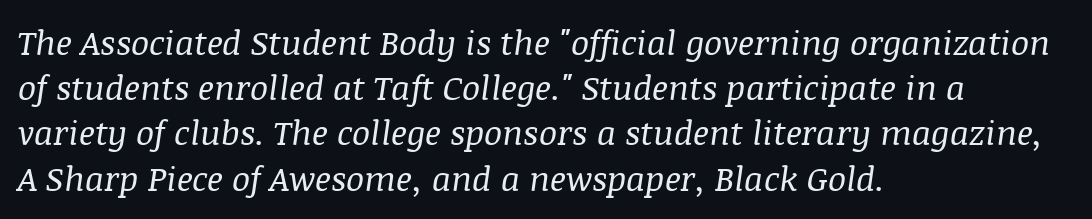
The image shows 34 px regular-weight serif type, italic (leaning right); set left-aligned, normal line spacing (1.33x), normal letter spacing, not underlined; medium stroke contrast and a large x-height.
